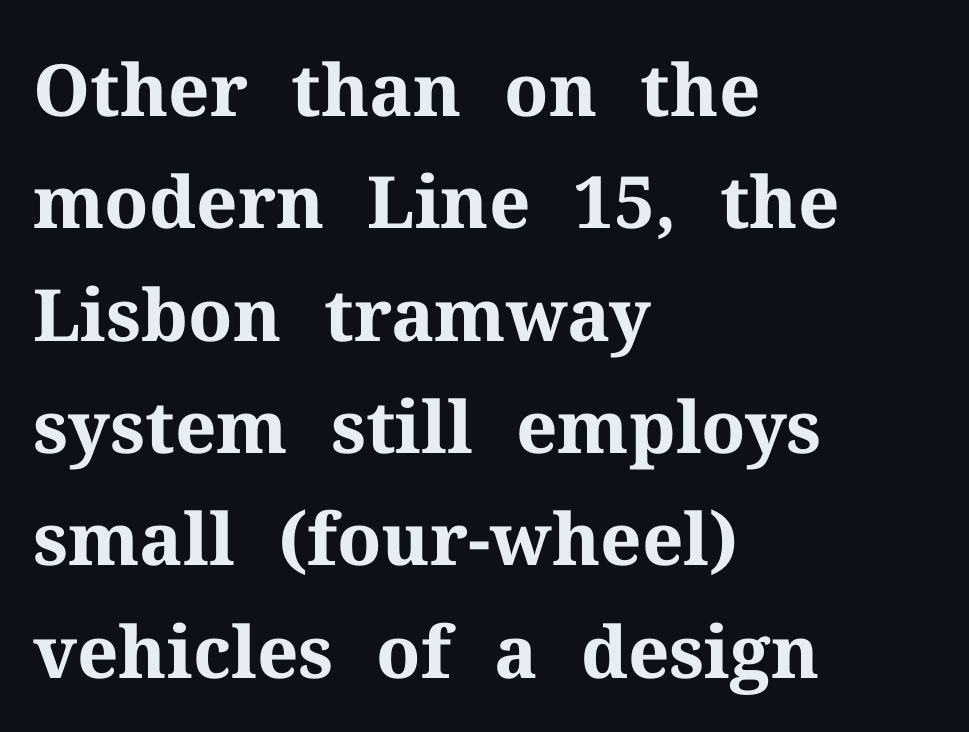
Nope, not italic — everything's standing straight. Observe the ordinary spacing: letters are neighbours, not strangers. The baseline area is clear. The text block is weighted toward the left margin, trailing off unevenly rightward. One glance says typical: line gaps are just what's usual.
